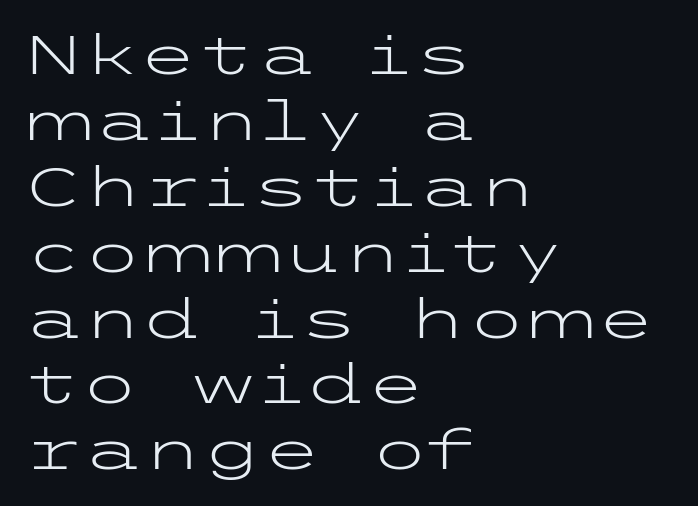
The image shows 54 px light, wide sans-serif type, upright; set left-aligned, line spacing 1.22x, normal letter spacing, not underlined; low stroke contrast and a medium x-height.
